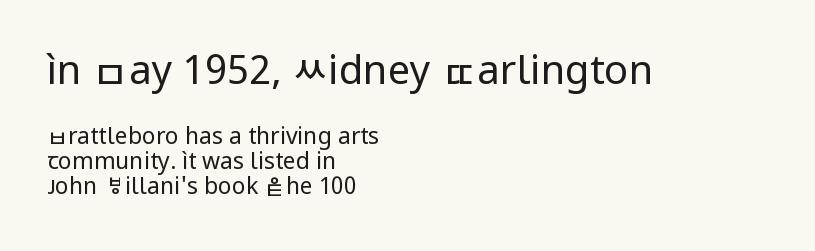
Q: Is the text bold? A: No.
Q: Is the text italic (slanted)? A: No, it is upright.
Q: Is the typeface a serif or a sans-serif typeface? A: Sans-serif.
Q: Is the text underlined? A: No.
Q: How is the paragraph aligned? A: Left-aligned.
Q: Is the spacing between letters normal or unusually wide? A: Normal.
Q: Is the spacing between lines tight, normal or loose? A: Tight.
Q: Which block of text is set in a larger size, the first (top) or the second (bottom)? A: The first (top) one.
Q: Width (condensed, normal, or wide)? A: Normal.
Q: Stroke contrast? A: Low.
Q: x-height? A: Medium.
Q: Monospaced? A: No.
